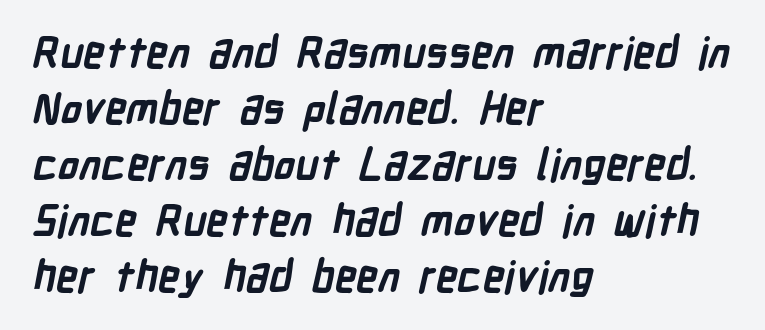
Q: Is the text bold? A: Yes.
Q: Is the typeface a serif or a sans-serif typeface? A: Sans-serif.
Q: Is the text underlined? A: No.
Q: How is the paragraph aligned? A: Left-aligned.
Q: Is the spacing between letters normal or unusually wide? A: Normal.
Q: Is the spacing between lines tight, normal or loose? A: Normal.
Q: Width (condensed, normal, or wide)? A: Condensed.
Q: Stroke contrast? A: Low.
Q: x-height? A: Medium.
Q: Monospaced? A: No.
